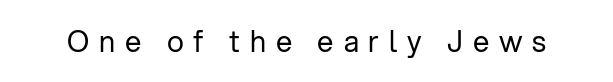
{"serif": "no", "italic": "no", "bold": "no", "weight": "regular", "width": "normal", "stroke_contrast": "low", "x_height": "medium", "monospaced": "no", "underline": "no", "letter_spacing": "wide", "letter_spacing_em": 0.34, "glyph_px": 29}
